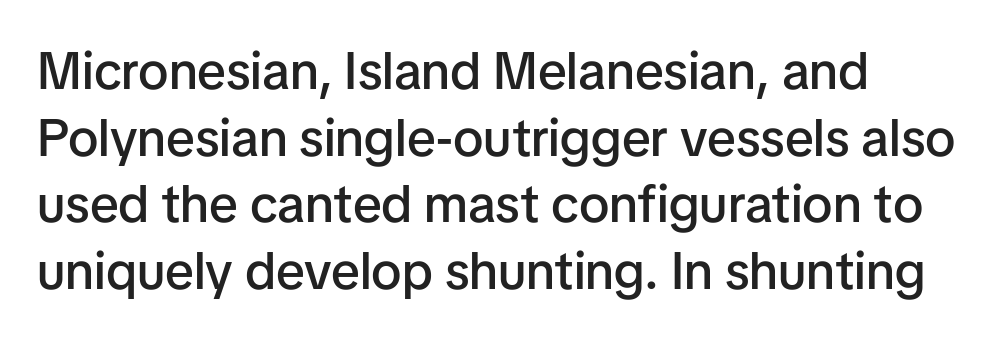
The image shows 52 px semibold sans-serif type, upright; set left-aligned, normal line spacing (1.28x), normal letter spacing, not underlined; low stroke contrast and a medium x-height.
